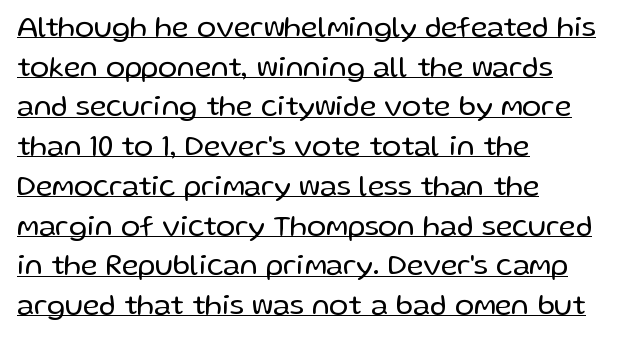
The image shows 29 px regular-weight sans-serif type, upright; set left-aligned, normal line spacing (1.37x), normal letter spacing, underlined; low stroke contrast and a medium x-height.
